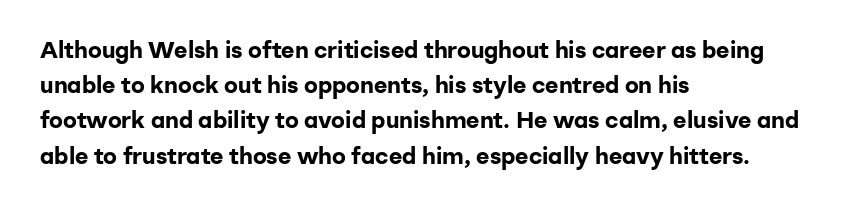
Q: Is the text bold? A: Yes.
Q: Is the text italic (slanted)? A: No, it is upright.
Q: Is the text underlined? A: No.
Q: How is the paragraph aligned? A: Left-aligned.
Q: Is the spacing between letters normal or unusually wide? A: Normal.
Q: Is the spacing between lines tight, normal or loose? A: Normal.
